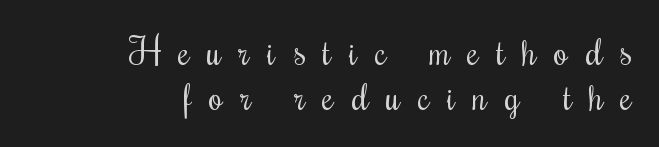
Q: Is the text bold? A: No.
Q: Is the text italic (slanted)? A: Yes.
Q: Is the typeface a serif or a sans-serif typeface? A: Serif.
Q: Is the text underlined? A: No.
Q: How is the paragraph aligned? A: Right-aligned.
Q: Is the spacing between letters normal or unusually wide? A: Unusually wide.
Q: Width (condensed, normal, or wide)? A: Condensed.
Q: Stroke contrast? A: Medium.
Q: x-height? A: Small.
Q: Monospaced? A: No.
